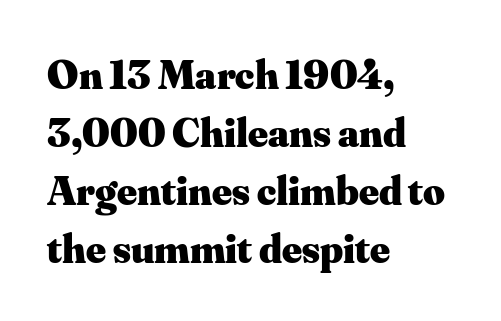
Which margin do the lines hug? The left one — the right edge is uneven. If you drew a line through each stem, it would be perfectly vertical. Is the letter spacing exaggerated? No — it looks like the ordinary default. Serifs: yes, visible at the terminals of the letterforms. Notice how thick the strokes are: this is what a full bold looks like. Spacing verdict: proportional, widths tailored to each character.
